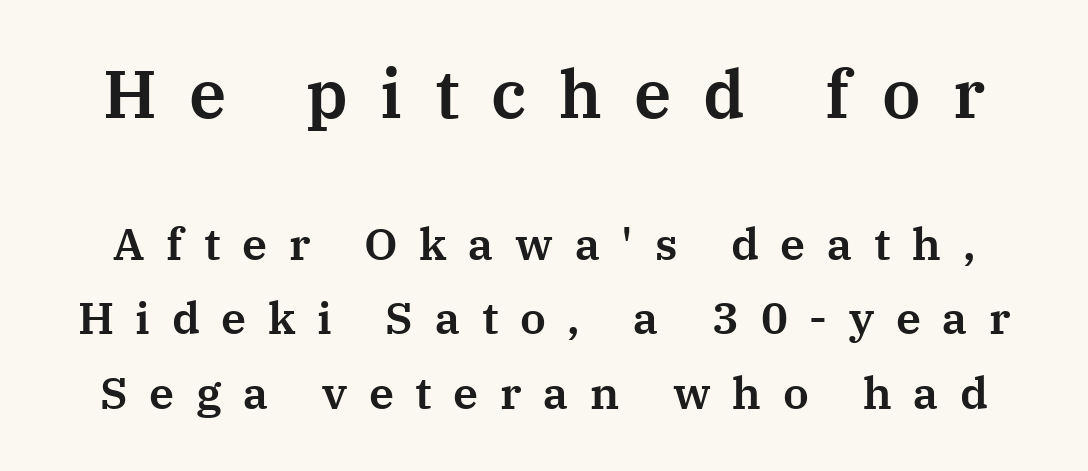
{"serif": "yes", "italic": "no", "width": "normal", "stroke_contrast": "medium", "x_height": "medium", "monospaced": "no", "underline": "no", "line_spacing": "normal", "line_spacing_ratio": 1.65, "letter_spacing": "wide", "letter_spacing_em": 0.48, "larger_block": "first", "size_ratio": 1.49, "glyph_px": 67}
